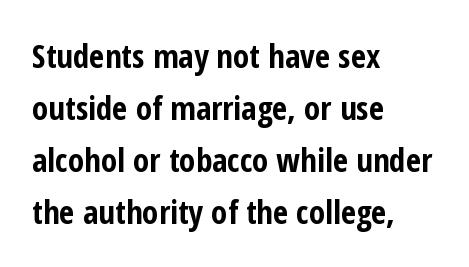
Q: Is the text bold? A: Yes.
Q: Is the text italic (slanted)? A: No, it is upright.
Q: Is the typeface a serif or a sans-serif typeface? A: Sans-serif.
Q: Is the text underlined? A: No.
Q: How is the paragraph aligned? A: Left-aligned.
Q: Is the spacing between letters normal or unusually wide? A: Normal.
Q: Is the spacing between lines tight, normal or loose? A: Normal.
Q: Width (condensed, normal, or wide)? A: Condensed.
Q: Stroke contrast? A: Low.
Q: x-height? A: Medium.
Q: Monospaced? A: No.
